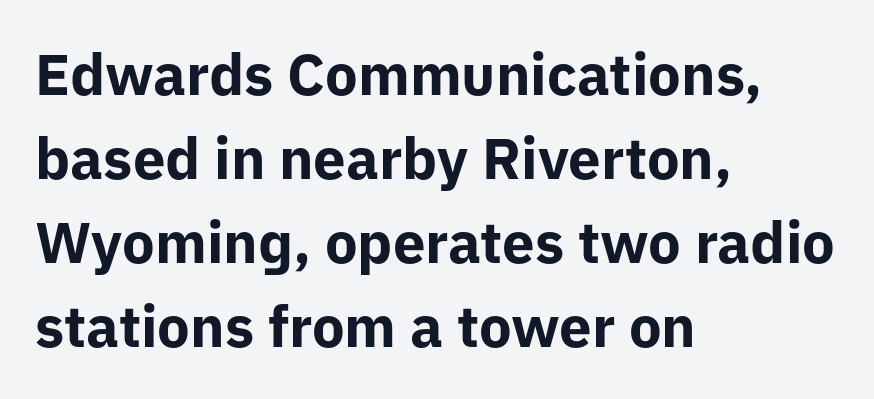
{"serif": "no", "italic": "no", "bold": "yes", "weight": "bold", "width": "normal", "stroke_contrast": "low", "x_height": "medium", "monospaced": "no", "underline": "no", "align": "left", "line_spacing": "normal", "line_spacing_ratio": 1.45, "letter_spacing": "normal", "letter_spacing_em": 0.0, "glyph_px": 58}
